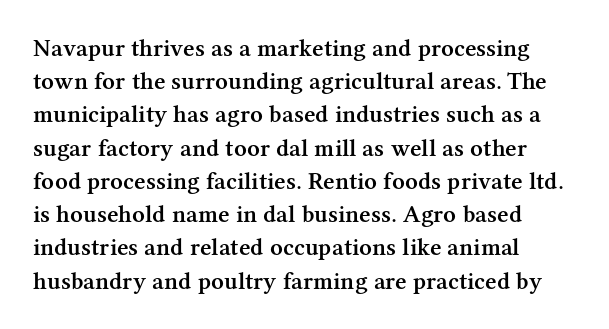
Which margin do the lines hug? The left one — the right edge is uneven. The space beneath each line is pristine and unruled. The line texture is even and compact thanks to regular tracking. Line spacing here is normal. The face used here is a semibold: visibly heavier than regular, lighter than bold.
